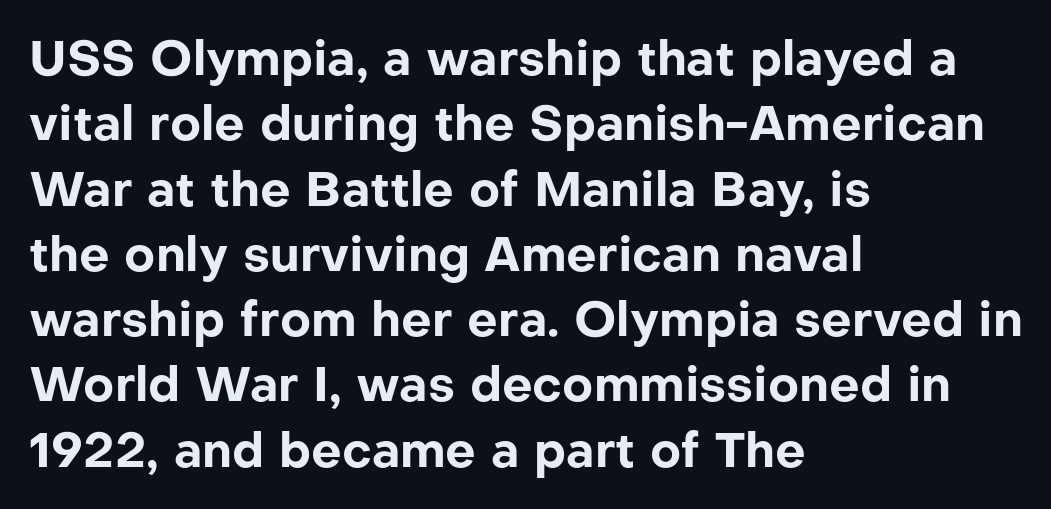
Q: Is the text bold? A: Yes.
Q: Is the text italic (slanted)? A: No, it is upright.
Q: Is the typeface a serif or a sans-serif typeface? A: Sans-serif.
Q: Is the text underlined? A: No.
Q: How is the paragraph aligned? A: Left-aligned.
Q: Is the spacing between letters normal or unusually wide? A: Normal.
Q: Is the spacing between lines tight, normal or loose? A: Normal.
Q: Width (condensed, normal, or wide)? A: Normal.
Q: Stroke contrast? A: Low.
Q: x-height? A: Medium.
Q: Monospaced? A: No.
